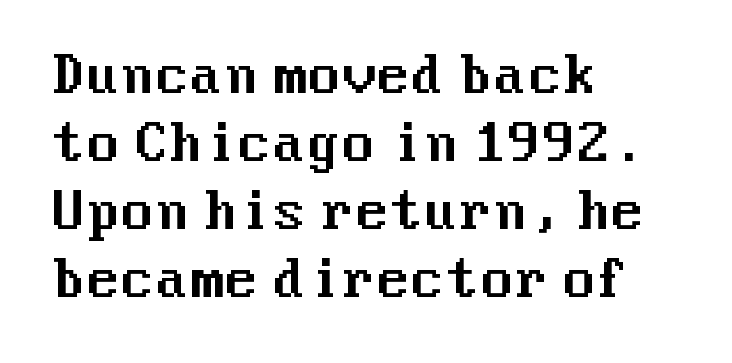
{"serif": "no", "italic": "no", "width": "normal", "stroke_contrast": "medium", "x_height": "medium", "underline": "no", "align": "left", "line_spacing": "normal", "line_spacing_ratio": 1.36, "letter_spacing": "normal", "letter_spacing_em": 0.0, "glyph_px": 50}
